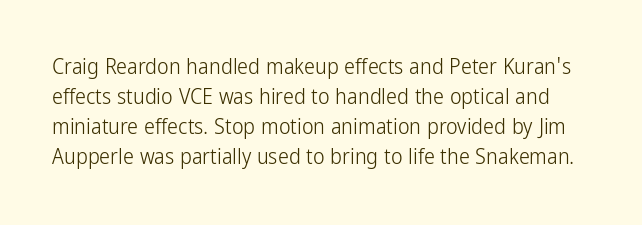
The image shows 22 px text type, upright; set normal line spacing (1.36x), normal letter spacing, not underlined.
